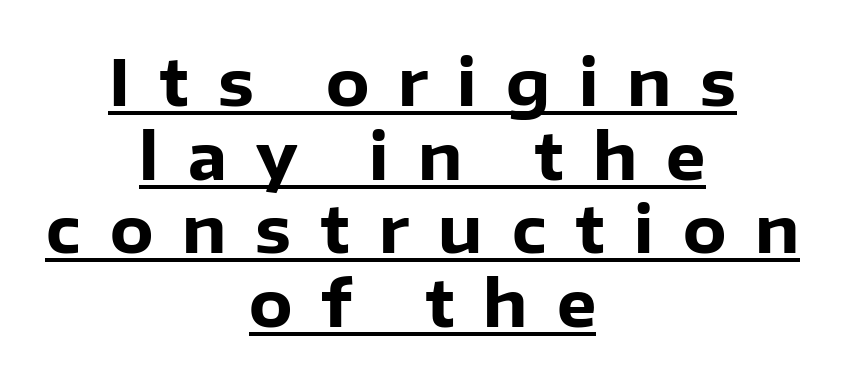
Tall strokes in this sample are plumb rather than angled. Horizontally, the lines are justified to the midpoint only. The glyphs in this specimen are sans serif. Spacing verdict: proportional, widths tailored to each character.
